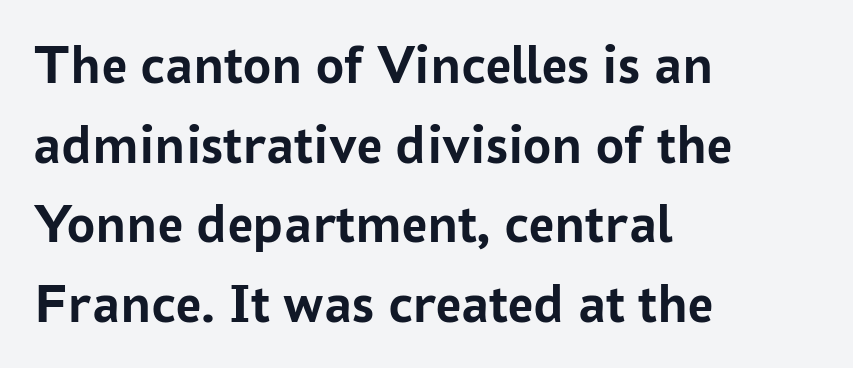
Q: Is the text bold? A: Yes.
Q: Is the text italic (slanted)? A: No, it is upright.
Q: Is the typeface a serif or a sans-serif typeface? A: Sans-serif.
Q: Is the text underlined? A: No.
Q: How is the paragraph aligned? A: Left-aligned.
Q: Is the spacing between letters normal or unusually wide? A: Normal.
Q: Is the spacing between lines tight, normal or loose? A: Normal.
Q: Width (condensed, normal, or wide)? A: Normal.
Q: Stroke contrast? A: Low.
Q: x-height? A: Medium.
Q: Monospaced? A: No.
